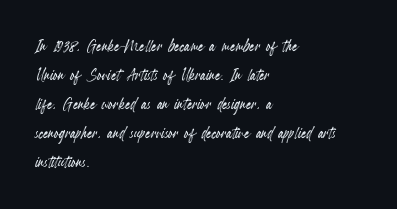
Rows of type keep a routine distance in the vertical direction. Is the block centered? No — it sits flush against the left margin. Letters rest on an invisible, unmarked baseline.
